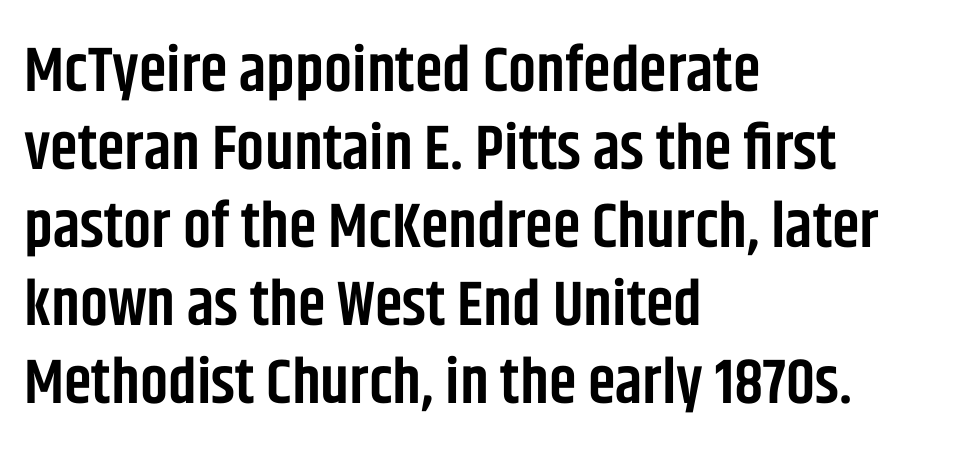
Q: Is the text bold? A: Semi-bold.
Q: Is the text italic (slanted)? A: No, it is upright.
Q: Is the typeface a serif or a sans-serif typeface? A: Sans-serif.
Q: Is the text underlined? A: No.
Q: How is the paragraph aligned? A: Left-aligned.
Q: Is the spacing between letters normal or unusually wide? A: Normal.
Q: Width (condensed, normal, or wide)? A: Condensed.
Q: Stroke contrast? A: Low.
Q: x-height? A: Large.
Q: Monospaced? A: No.
